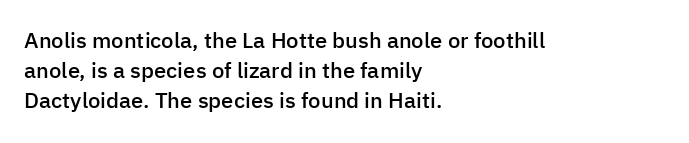
{"italic": "no", "bold": "semi", "underline": "no", "align": "left", "line_spacing": "normal", "line_spacing_ratio": 1.37, "letter_spacing": "normal", "letter_spacing_em": 0.0, "glyph_px": 22}
